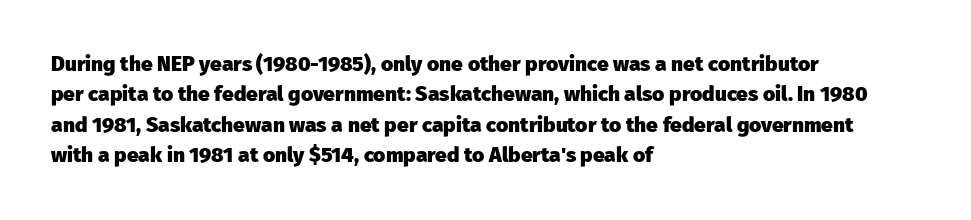
Notice how the stems are strictly vertical — no italics here. These words are printed bold, with thick strokes throughout. Leading: standard. You could call the tracking neutral — neither tight nor loose. The rendering anchors every line to the left-hand side. The words here are not underlined.
